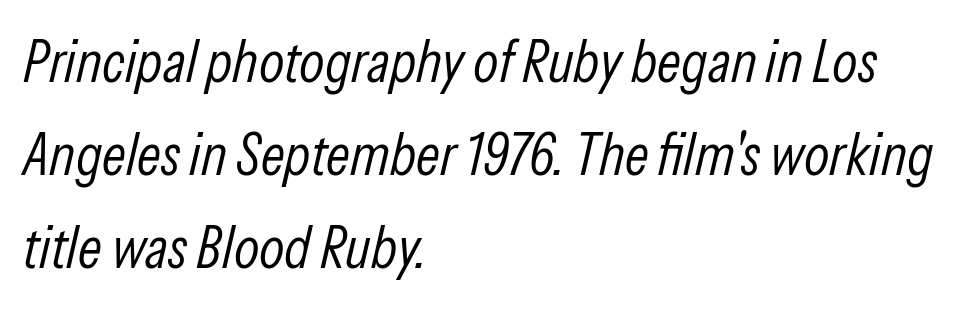
Q: Is the text bold? A: No.
Q: Is the text italic (slanted)? A: Yes, it leans right by about 13 degrees.
Q: Is the text underlined? A: No.
Q: How is the paragraph aligned? A: Left-aligned.
Q: Is the spacing between letters normal or unusually wide? A: Normal.
Q: Is the spacing between lines tight, normal or loose? A: Normal.
Q: Width (condensed, normal, or wide)? A: Condensed.
Q: Stroke contrast? A: Low.
Q: x-height? A: Medium.
Q: Monospaced? A: No.
